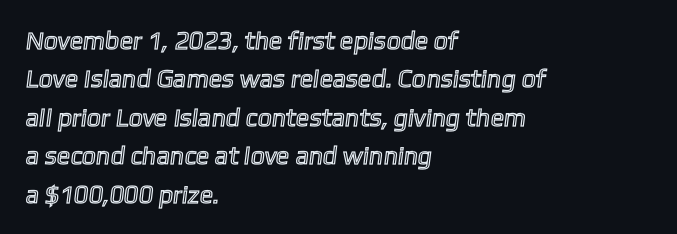
Q: Is the text underlined? A: No.
Q: How is the paragraph aligned? A: Left-aligned.
Q: Is the spacing between letters normal or unusually wide? A: Normal.
Q: Is the spacing between lines tight, normal or loose? A: Normal.
